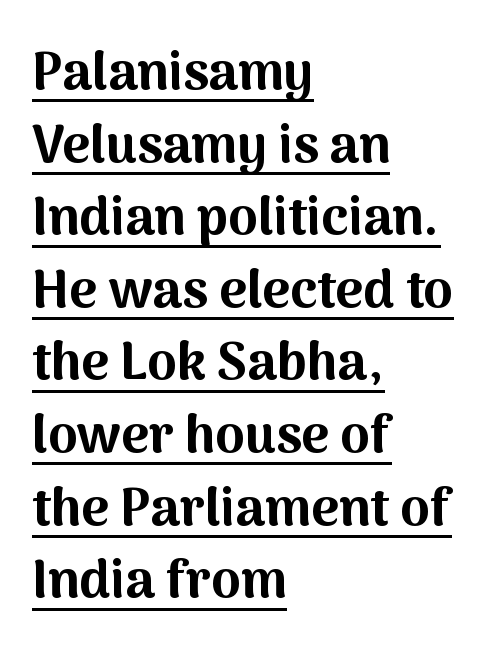
Is this a sans? Yes — the strokes have no serifs. Typeset ragged right — the left edge is the straight one. Does extra space separate the letters? No, they use regular spacing. Spacing verdict: proportional, widths tailored to each character. A normal amount of white space separates one row of letters from the next. Its strokes are broad and dark, the hallmark of bold type.
